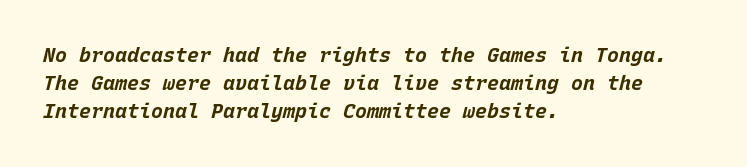
Q: Is the text bold? A: Yes.
Q: Is the text italic (slanted)? A: Yes, it leans right by about 15 degrees.
Q: Is the text underlined? A: No.
Q: How is the paragraph aligned? A: Left-aligned.
Q: Is the spacing between letters normal or unusually wide? A: Normal.
Q: Is the spacing between lines tight, normal or loose? A: Normal.
